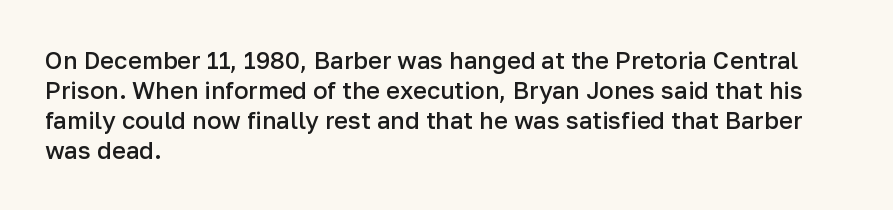
{"italic": "no", "bold": "semi", "underline": "no", "align": "left", "line_spacing": "normal", "line_spacing_ratio": 1.25, "letter_spacing": "normal", "letter_spacing_em": 0.0, "glyph_px": 24}
